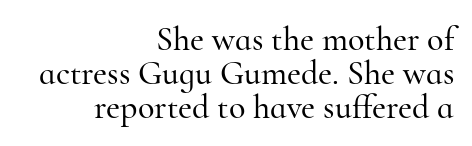
Casual observation: everything's shoved over to the right. This rendering leaves character spacing at its baseline value. Designer's note — italics off, roman on. Compared with typical paragraphs, the rows here are closer together. Anything drawn beneath the words? Only blank space. Type style note: has serifs.
